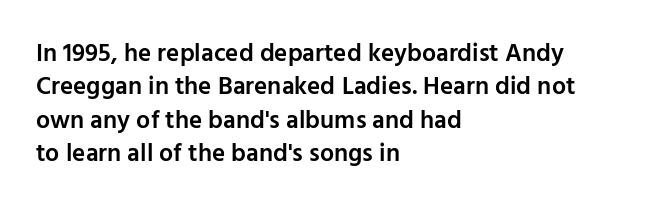
{"italic": "no", "bold": "semi", "underline": "no", "align": "left", "line_spacing": "normal", "line_spacing_ratio": 1.34, "letter_spacing": "normal", "letter_spacing_em": 0.0, "glyph_px": 25}
